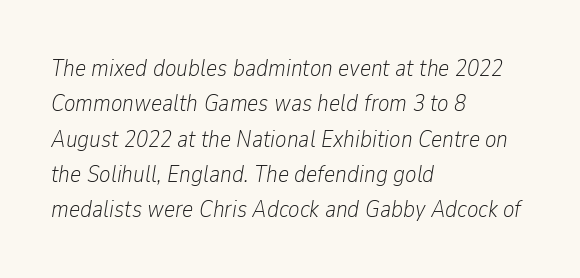
Letters rest on an invisible, unmarked baseline. Unbolded letterforms with no extra heft. Default kerning and tracking; the words read as compact shapes. An italicized treatment has been applied to the whole sample. Compared with a centered layout, this one pins lines to the left instead.
